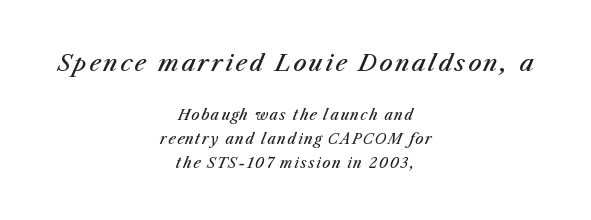
Compare the two chunks: the upper has the greater cap height. Bare-footed words on every line. Posture: slanted. Stems and bowls a touch heavier than normal — semibold. The lines are quadded center.
